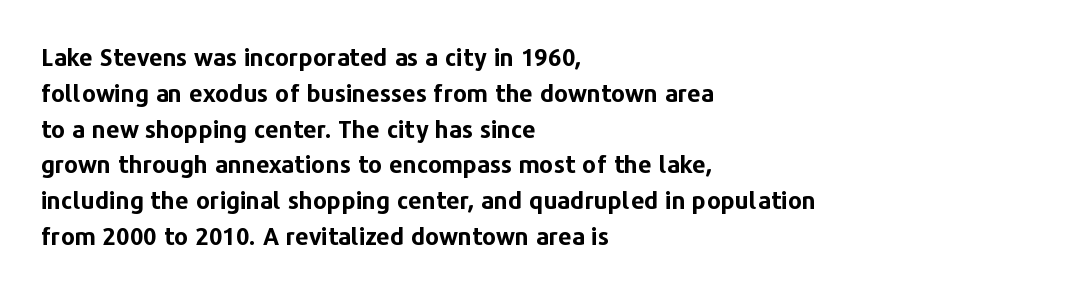
{"italic": "no", "bold": "yes", "underline": "no", "align": "left", "line_spacing": "normal", "line_spacing_ratio": 1.49, "letter_spacing": "normal", "letter_spacing_em": 0.0, "glyph_px": 24}
